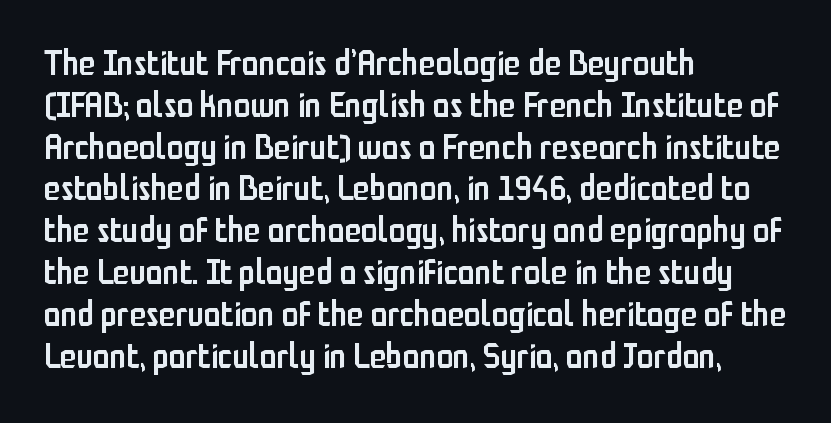
Q: Is the text bold? A: Semi-bold.
Q: Is the text italic (slanted)? A: No, it is upright.
Q: Is the typeface a serif or a sans-serif typeface? A: Sans-serif.
Q: Is the text underlined? A: No.
Q: How is the paragraph aligned? A: Left-aligned.
Q: Is the spacing between letters normal or unusually wide? A: Normal.
Q: Width (condensed, normal, or wide)? A: Condensed.
Q: Stroke contrast? A: Low.
Q: x-height? A: Medium.
Q: Monospaced? A: No.
